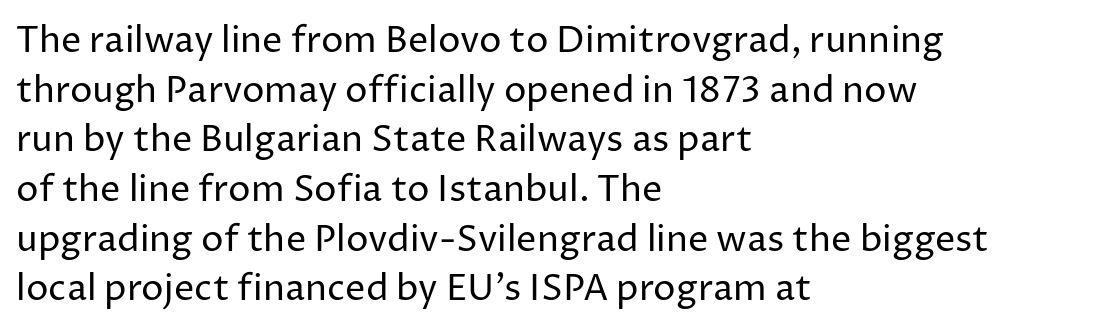
The image shows 36 px regular-weight sans-serif type, upright; set left-aligned, normal line spacing (1.38x), normal letter spacing, not underlined; low stroke contrast and a medium x-height.
